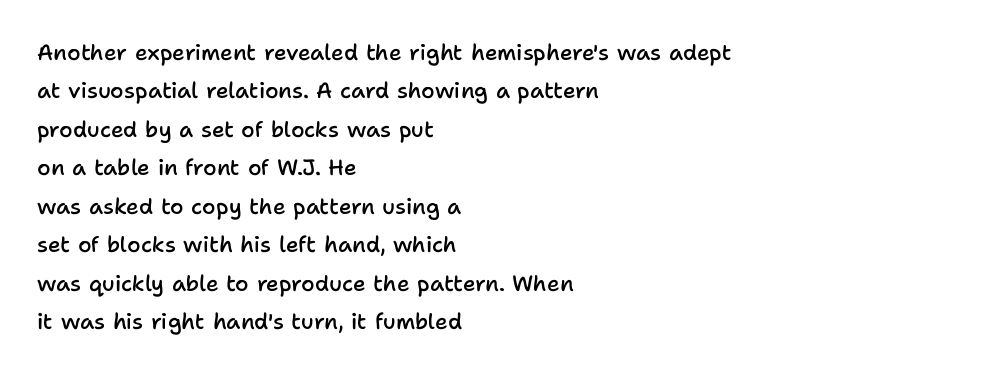
Q: Is the text bold? A: Semi-bold.
Q: Is the text italic (slanted)? A: No, it is upright.
Q: Is the text underlined? A: No.
Q: How is the paragraph aligned? A: Left-aligned.
Q: Is the spacing between letters normal or unusually wide? A: Normal.
